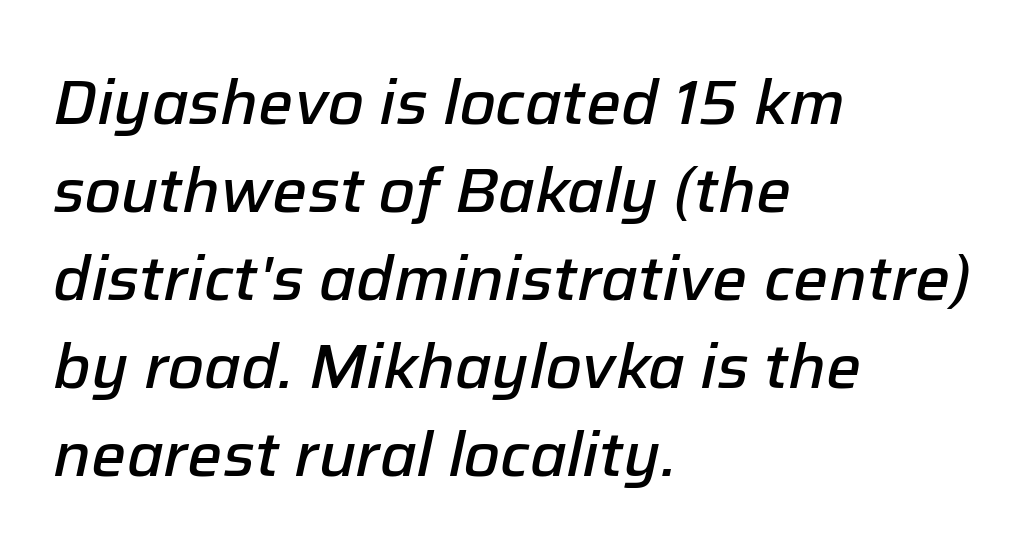
The image shows 62 px semibold type, italic (leaning right); set left-aligned, normal line spacing (1.42x), normal letter spacing, not underlined; low stroke contrast and a medium x-height.
